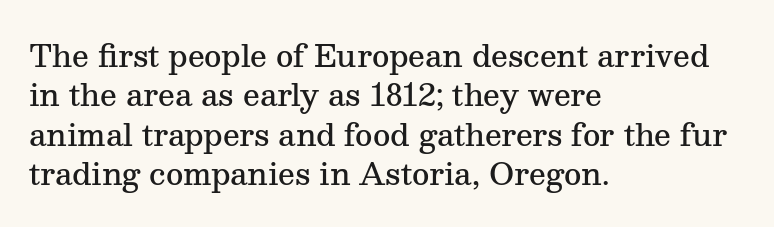
{"serif": "yes", "italic": "no", "bold": "semi", "weight": "semibold", "width": "normal", "stroke_contrast": "medium", "x_height": "medium", "monospaced": "no", "underline": "no", "align": "left", "line_spacing": "normal", "line_spacing_ratio": 1.31, "letter_spacing": "normal", "letter_spacing_em": 0.0, "glyph_px": 30}
